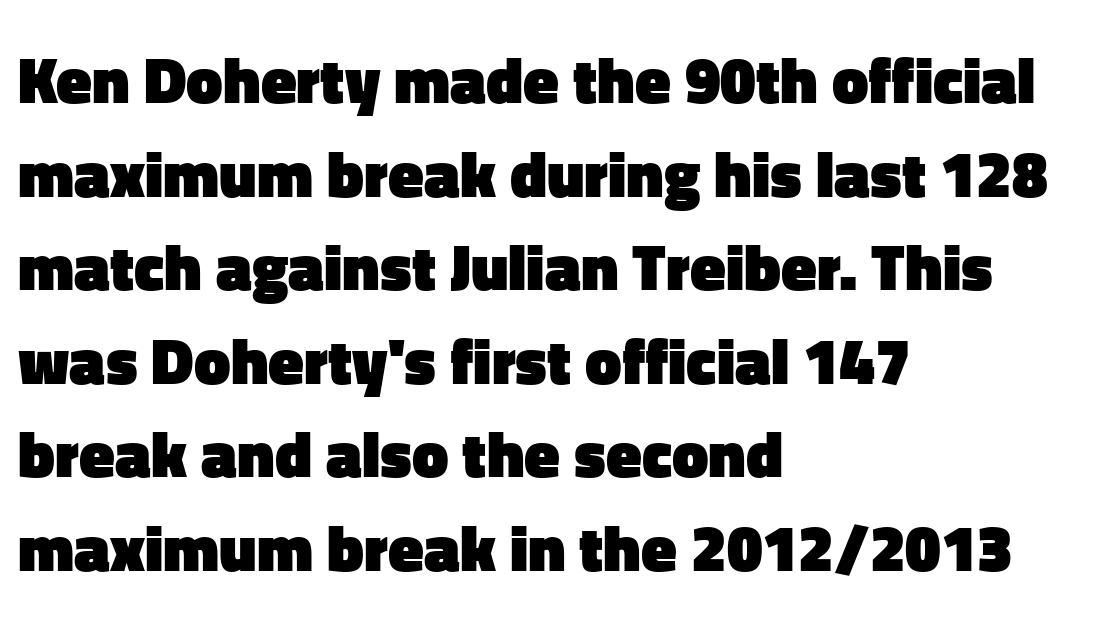
{"serif": "no", "italic": "no", "bold": "yes", "weight": "heavy", "width": "normal", "stroke_contrast": "low", "x_height": "medium", "monospaced": "no", "underline": "no", "align": "left", "line_spacing": "normal", "line_spacing_ratio": 1.44, "letter_spacing": "normal", "letter_spacing_em": 0.0, "glyph_px": 65}
